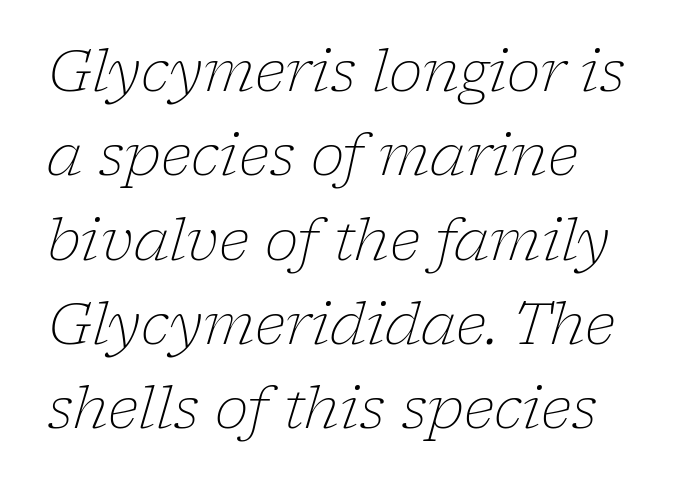
{"serif": "yes", "italic": "yes", "lean": "right", "slant_degrees": 17, "bold": "no", "weight": "light", "width": "normal", "stroke_contrast": "low", "x_height": "medium", "monospaced": "no", "underline": "no", "align": "left", "line_spacing": "normal", "line_spacing_ratio": 1.48, "letter_spacing": "normal", "letter_spacing_em": 0.0, "glyph_px": 57}
